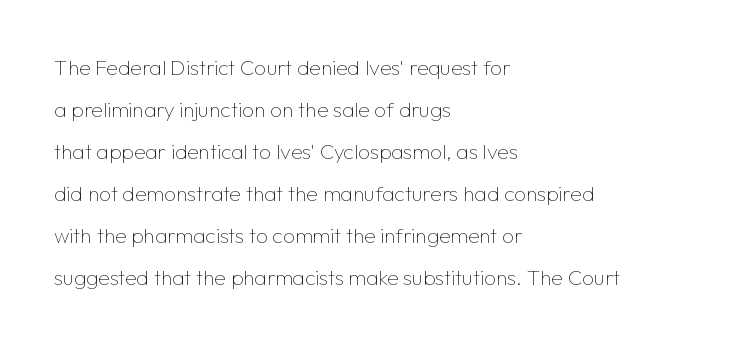
{"italic": "no", "bold": "no", "underline": "no", "align": "left", "line_spacing": "loose", "line_spacing_ratio": 2.0, "letter_spacing": "normal", "letter_spacing_em": 0.0, "glyph_px": 21}
